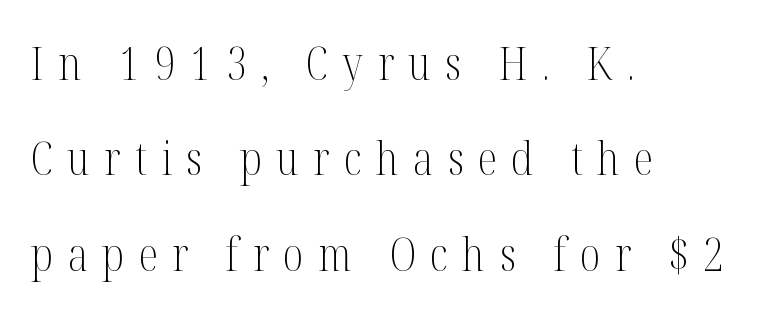
{"serif": "yes", "italic": "no", "bold": "no", "weight": "light", "width": "condensed", "stroke_contrast": "medium", "x_height": "medium", "monospaced": "no", "underline": "no", "align": "left", "line_spacing": "loose", "line_spacing_ratio": 2.12, "letter_spacing": "wide", "letter_spacing_em": 0.32, "glyph_px": 45}
